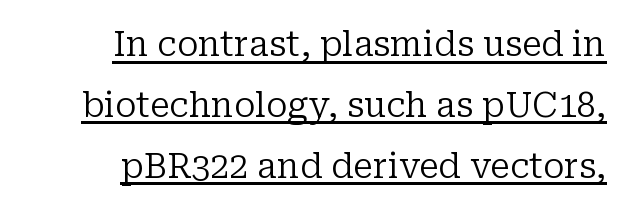
Q: Is the text bold? A: No.
Q: Is the text italic (slanted)? A: No, it is upright.
Q: Is the typeface a serif or a sans-serif typeface? A: Serif.
Q: Is the text underlined? A: Yes.
Q: How is the paragraph aligned? A: Right-aligned.
Q: Is the spacing between letters normal or unusually wide? A: Normal.
Q: Width (condensed, normal, or wide)? A: Normal.
Q: Stroke contrast? A: Low.
Q: x-height? A: Medium.
Q: Monospaced? A: No.
